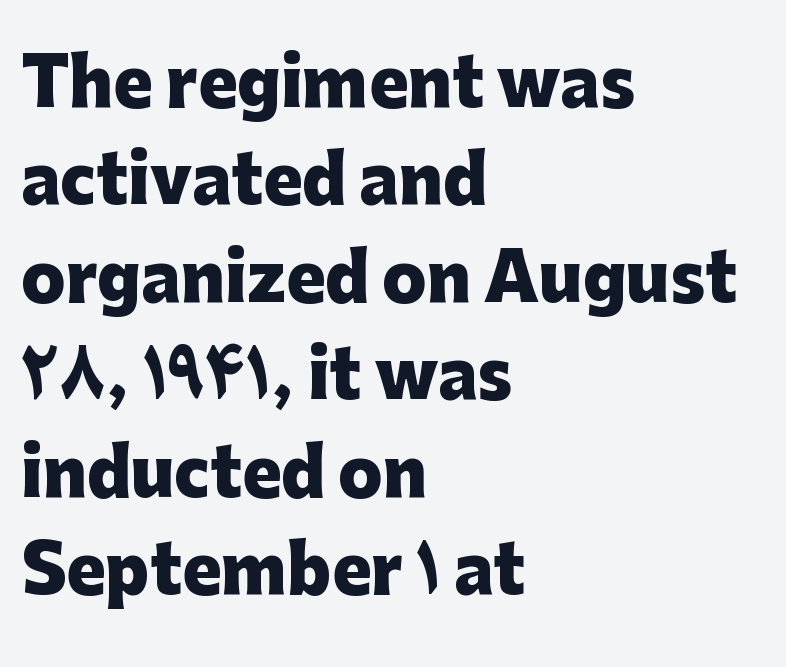
Q: Is the text bold? A: Yes.
Q: Is the text italic (slanted)? A: No, it is upright.
Q: Is the typeface a serif or a sans-serif typeface? A: Sans-serif.
Q: Is the text underlined? A: No.
Q: How is the paragraph aligned? A: Left-aligned.
Q: Is the spacing between letters normal or unusually wide? A: Normal.
Q: Is the spacing between lines tight, normal or loose? A: Normal.
Q: Width (condensed, normal, or wide)? A: Normal.
Q: Stroke contrast? A: Low.
Q: x-height? A: Medium.
Q: Monospaced? A: No.
